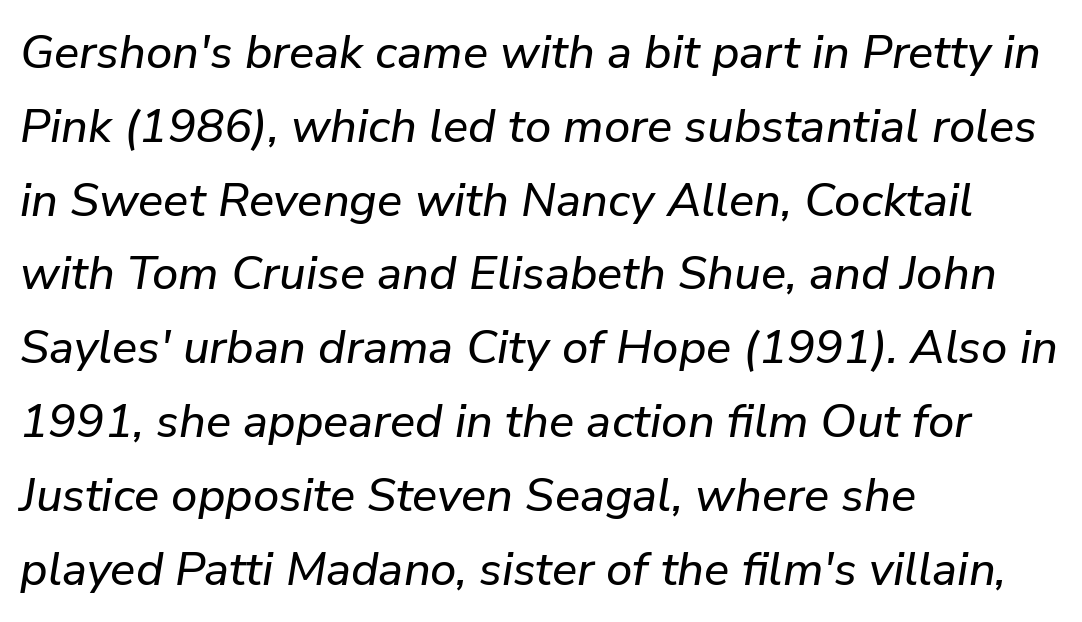
Spacing verdict: proportional, widths tailored to each character. The gap between lines stays unmarked. No extra tracking has been applied to these lines. The face used here has a pronounced slope to its letters.
